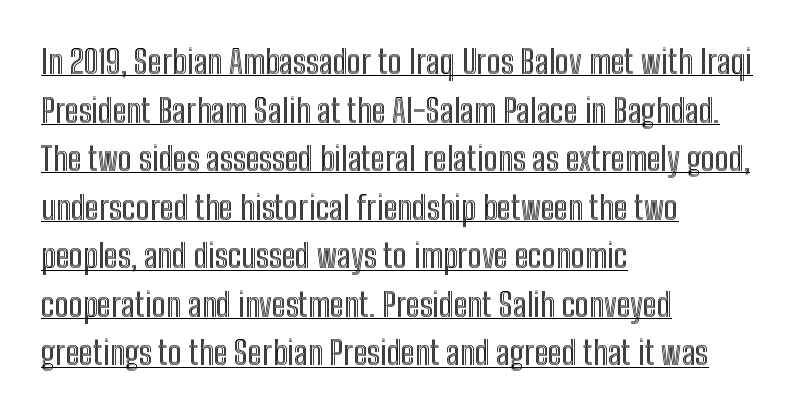
{"italic": "no", "width": "condensed", "x_height": "medium", "monospaced": "no", "underline": "yes", "align": "left", "line_spacing": "normal", "line_spacing_ratio": 1.47, "letter_spacing": "normal", "letter_spacing_em": 0.0, "glyph_px": 33}
